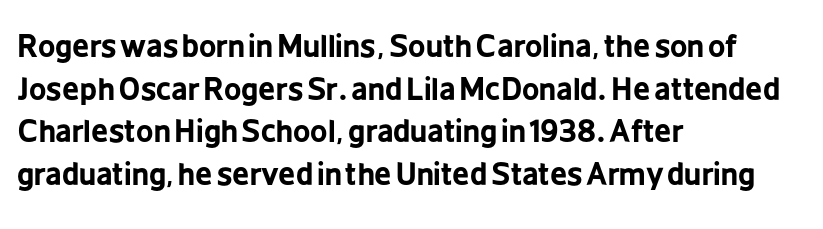
{"serif": "no", "italic": "no", "bold": "yes", "weight": "bold", "width": "condensed", "stroke_contrast": "low", "x_height": "medium", "monospaced": "no", "underline": "no", "align": "left", "line_spacing": "normal", "line_spacing_ratio": 1.42, "letter_spacing": "normal", "letter_spacing_em": 0.0, "glyph_px": 30}
